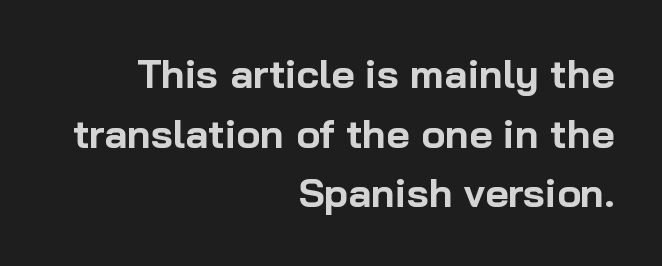
Q: Is the text bold? A: Yes.
Q: Is the text italic (slanted)? A: No, it is upright.
Q: Is the typeface a serif or a sans-serif typeface? A: Sans-serif.
Q: Is the text underlined? A: No.
Q: How is the paragraph aligned? A: Right-aligned.
Q: Is the spacing between letters normal or unusually wide? A: Normal.
Q: Is the spacing between lines tight, normal or loose? A: Normal.
Q: Width (condensed, normal, or wide)? A: Normal.
Q: Stroke contrast? A: Low.
Q: x-height? A: Medium.
Q: Monospaced? A: No.
